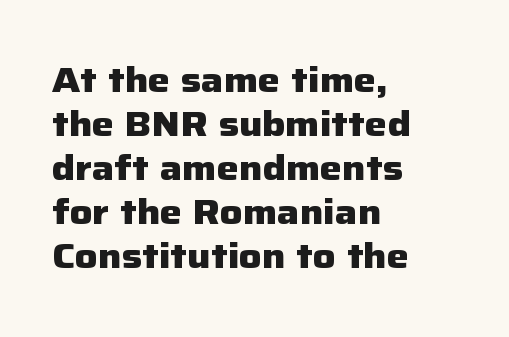
Q: Is the text bold? A: Yes.
Q: Is the text italic (slanted)? A: No, it is upright.
Q: Is the typeface a serif or a sans-serif typeface? A: Sans-serif.
Q: Is the text underlined? A: No.
Q: How is the paragraph aligned? A: Left-aligned.
Q: Is the spacing between letters normal or unusually wide? A: Normal.
Q: Is the spacing between lines tight, normal or loose? A: Normal.
Q: Width (condensed, normal, or wide)? A: Normal.
Q: Stroke contrast? A: Low.
Q: x-height? A: Medium.
Q: Monospaced? A: No.
